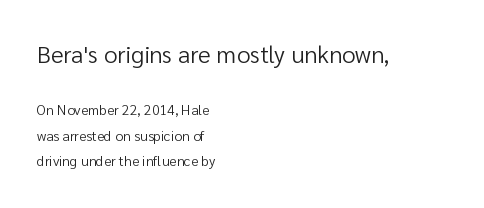
{"italic": "no", "bold": "no", "underline": "no", "align": "left", "line_spacing_ratio": 1.83, "letter_spacing": "normal", "letter_spacing_em": 0.0, "larger_block": "first", "size_ratio": 1.71, "glyph_px": 24}
